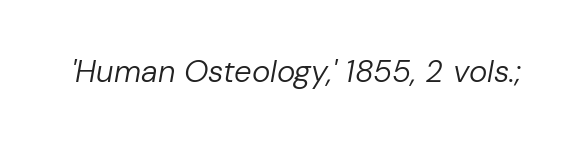
{"italic": "yes", "lean": "right", "slant_degrees": 10, "bold": "no", "weight": "regular", "width": "normal", "stroke_contrast": "low", "x_height": "medium", "monospaced": "no", "underline": "no", "letter_spacing": "normal", "letter_spacing_em": 0.0, "glyph_px": 31}
